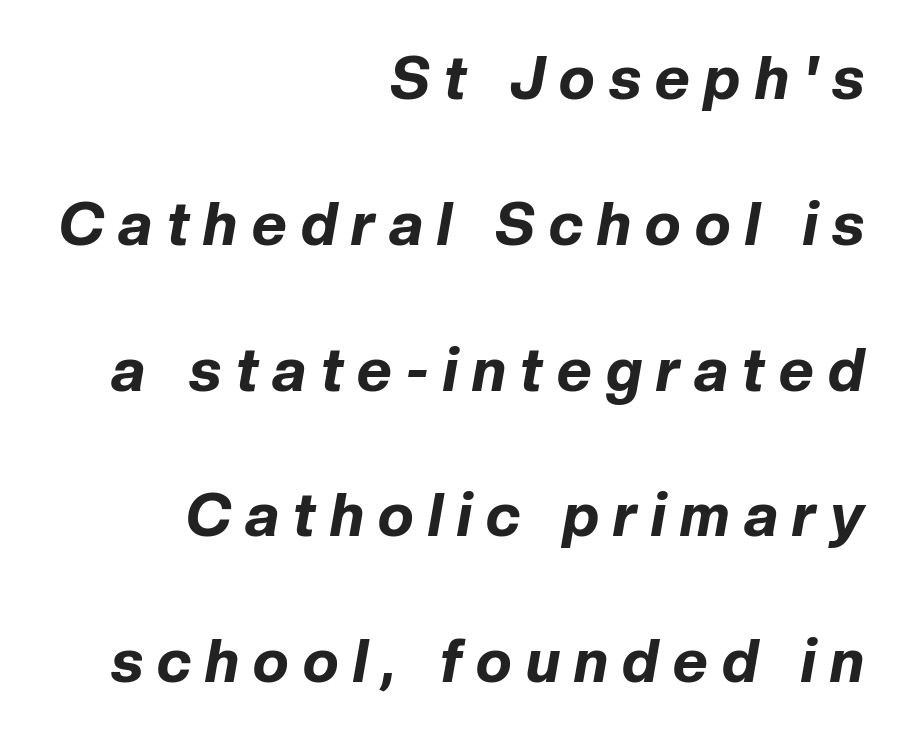
Check the space under the baseline: it is left empty. Interline gaps are noticeably wide in this sample. As a designer I'd log this as weight 700, bold. The text carries the slant typical of an italic or oblique font.
